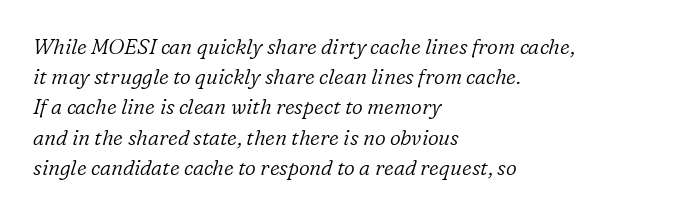
The image shows 21 px text type, italic (leaning right); set left-aligned, normal line spacing (1.44x), normal letter spacing, not underlined.
